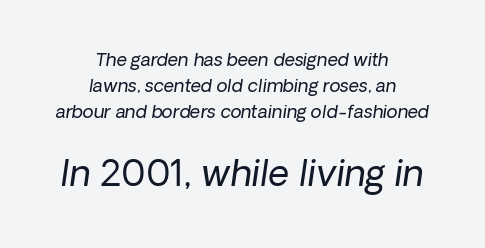
The image shows 36 px regular-weight type, italic (leaning right); set centered, normal line spacing (1.45x), normal letter spacing, not underlined; the second (bottom) block is 2.0x larger; low stroke contrast and a medium x-height.
